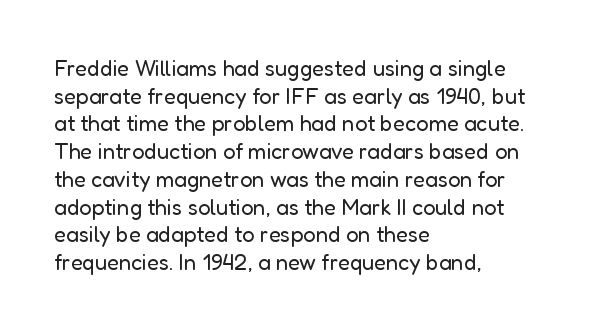
The image shows 22 px text type, upright; set left-aligned, normal line spacing (1.26x), normal letter spacing, not underlined.
